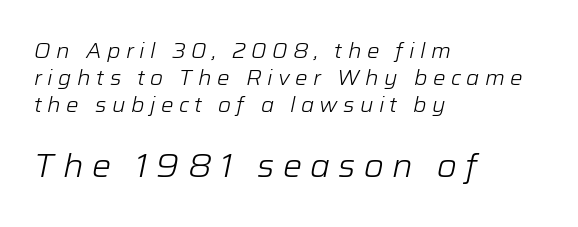
{"italic": "yes", "lean": "right", "slant_degrees": 12, "bold": "no", "weight": "light", "width": "normal", "stroke_contrast": "low", "x_height": "medium", "monospaced": "no", "underline": "no", "align": "left", "line_spacing": "normal", "line_spacing_ratio": 1.28, "letter_spacing": "wide", "letter_spacing_em": 0.26, "larger_block": "second", "size_ratio": 1.52, "glyph_px": 32}
